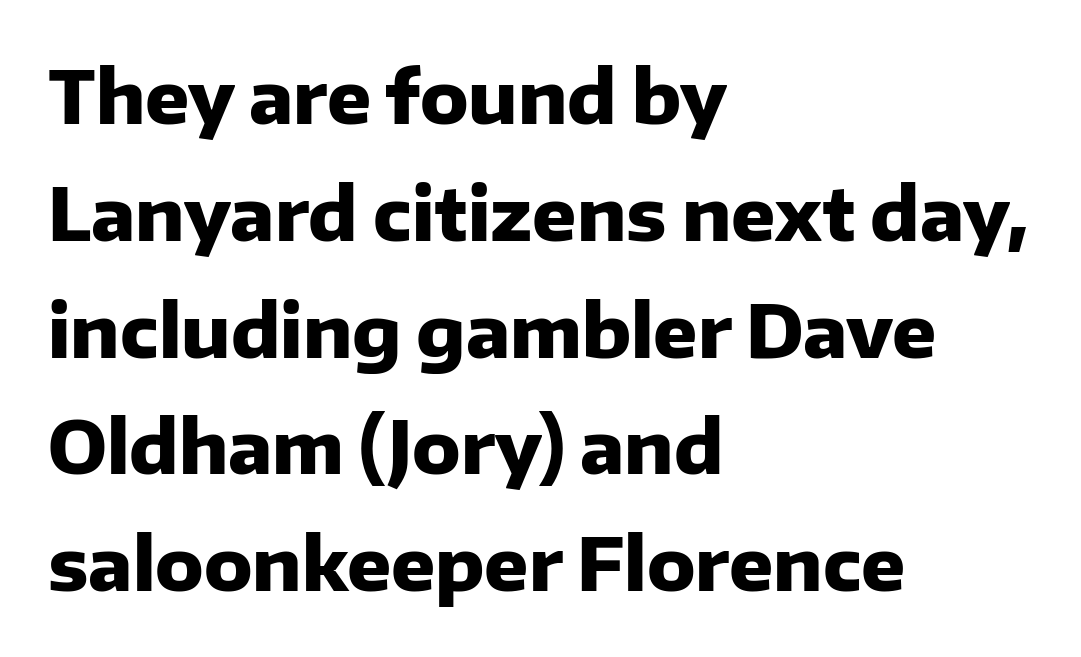
The image shows 73 px heavy sans-serif type, upright; set left-aligned, normal line spacing (1.6x), normal letter spacing, not underlined; low stroke contrast and a medium x-height.
